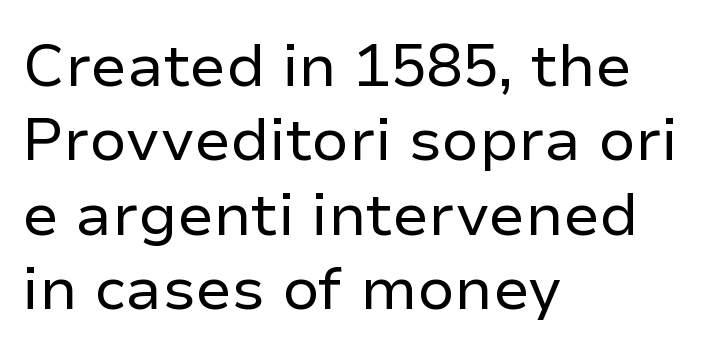
Q: Is the text bold? A: No.
Q: Is the text italic (slanted)? A: No, it is upright.
Q: Is the typeface a serif or a sans-serif typeface? A: Sans-serif.
Q: Is the text underlined? A: No.
Q: How is the paragraph aligned? A: Left-aligned.
Q: Is the spacing between letters normal or unusually wide? A: Normal.
Q: Width (condensed, normal, or wide)? A: Normal.
Q: Stroke contrast? A: Low.
Q: x-height? A: Medium.
Q: Monospaced? A: No.
